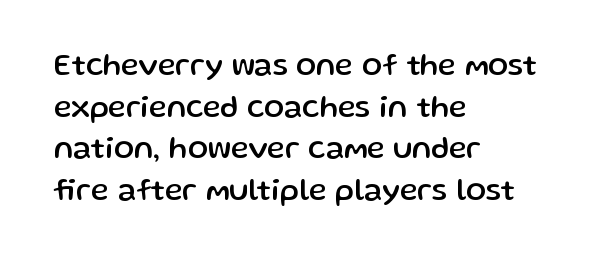
Q: Is the text italic (slanted)? A: No, it is upright.
Q: Is the typeface a serif or a sans-serif typeface? A: Sans-serif.
Q: Is the text underlined? A: No.
Q: How is the paragraph aligned? A: Left-aligned.
Q: Is the spacing between letters normal or unusually wide? A: Normal.
Q: Is the spacing between lines tight, normal or loose? A: Normal.
Q: Width (condensed, normal, or wide)? A: Normal.
Q: Stroke contrast? A: Low.
Q: x-height? A: Medium.
Q: Monospaced? A: No.
